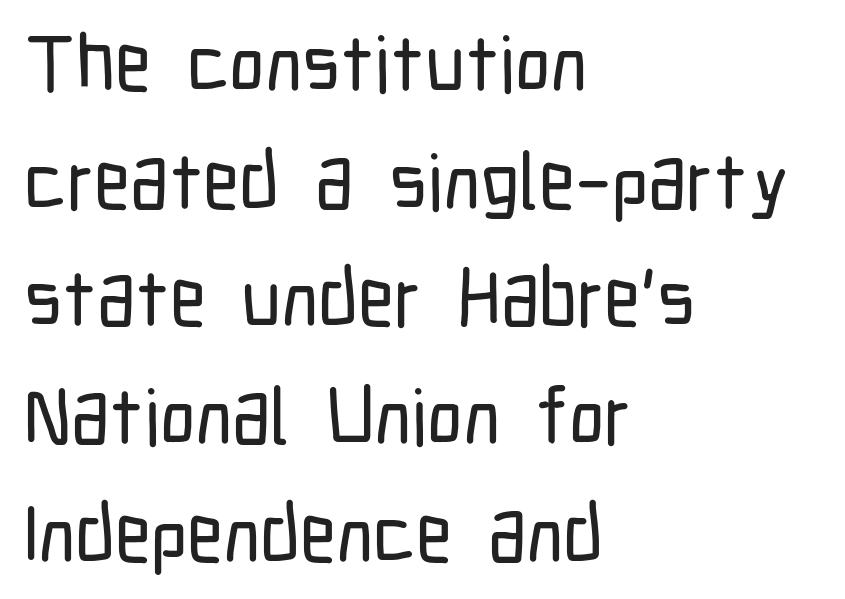
{"serif": "no", "italic": "no", "width": "condensed", "stroke_contrast": "low", "x_height": "medium", "monospaced": "no", "underline": "no", "align": "left", "line_spacing": "normal", "line_spacing_ratio": 1.49, "letter_spacing": "normal", "letter_spacing_em": 0.0, "glyph_px": 79}
